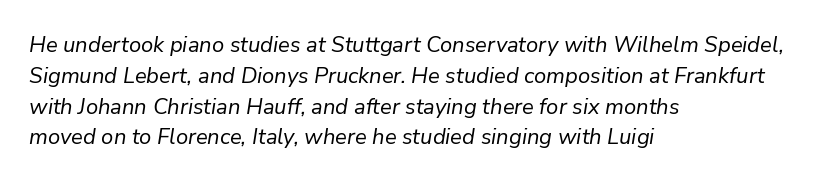
Q: Is the text bold? A: No.
Q: Is the text italic (slanted)? A: Yes, it leans right by about 9 degrees.
Q: Is the text underlined? A: No.
Q: How is the paragraph aligned? A: Left-aligned.
Q: Is the spacing between letters normal or unusually wide? A: Normal.
Q: Is the spacing between lines tight, normal or loose? A: Normal.
